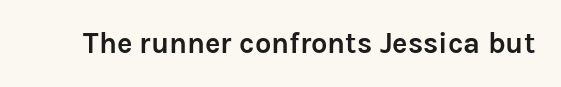
Notice how thick the strokes are: this is what a full bold looks like. Note: no serifs on the glyphs. Ascenders rise straight up at ninety degrees. The area under the type is left untouched. These lines are rendered in a variable-pitch font. A typesetter would call this zero additional tracking.
